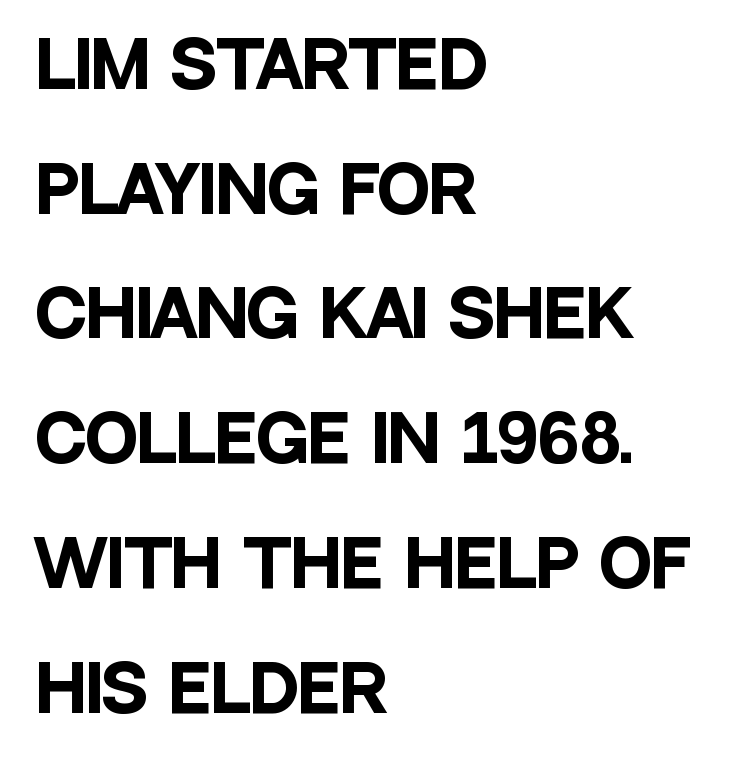
Only glyphs here, with clear space below each row. Summary of weight: heavy, a full bold. Summary of vertical rhythm: relaxed, with wide interline spacing. Notice how the passage keeps a crisp vertical edge on the left only. Inter-character spacing is left at the font's built-in metrics. To sum up the face: it is a sans, with no serifs.
